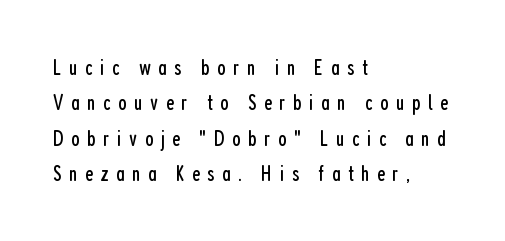
The image shows 22 px text type, upright; set left-aligned, normal line spacing (1.61x), unusually wide letter spacing (+0.34 em), not underlined.
